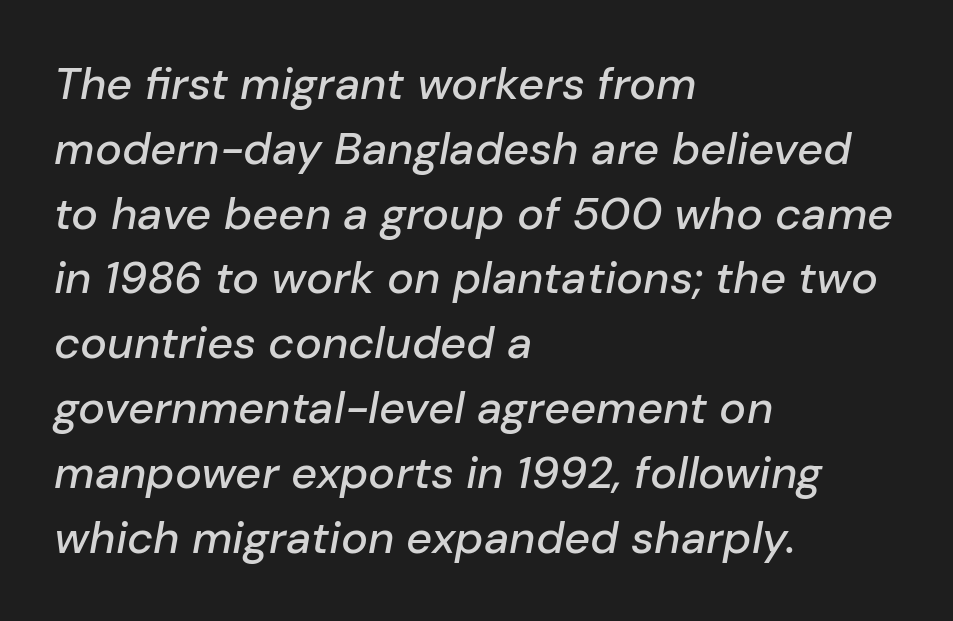
{"italic": "yes", "lean": "right", "slant_degrees": 10, "width": "normal", "stroke_contrast": "low", "x_height": "medium", "monospaced": "no", "underline": "no", "align": "left", "line_spacing": "normal", "line_spacing_ratio": 1.44, "letter_spacing": "normal", "letter_spacing_em": 0.0, "glyph_px": 45}
